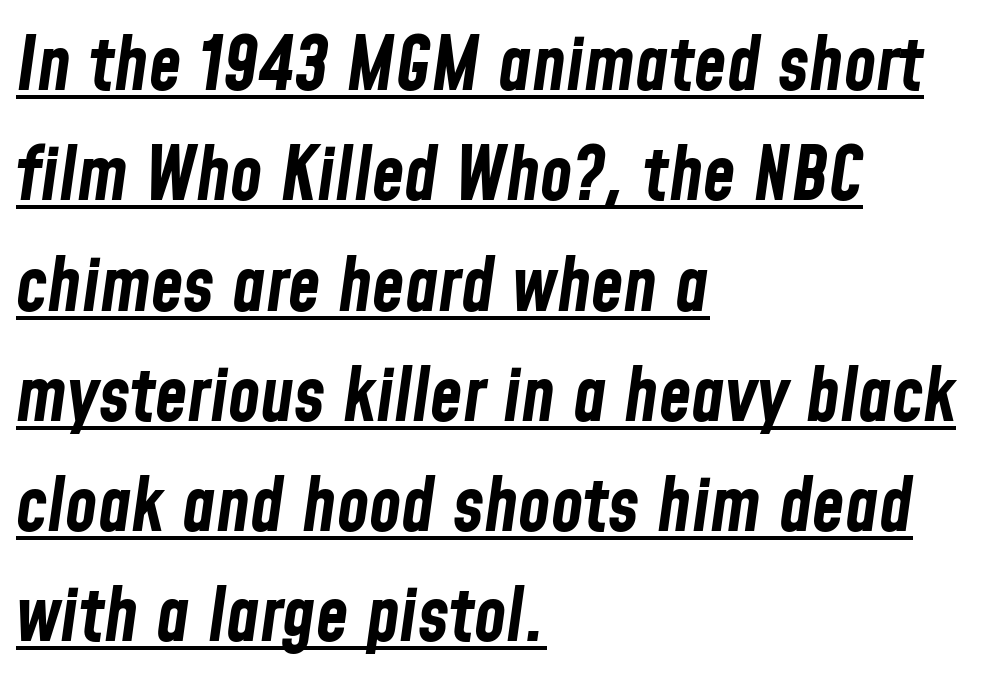
The passage shown stacks its lines at a standard gap. A typesetter would call this proportional, since set widths differ per character. Line starts are locked; line ends wander. Check the space under the baseline: a stroke is drawn there. The typography opts for an oblique posture over an upright one.
